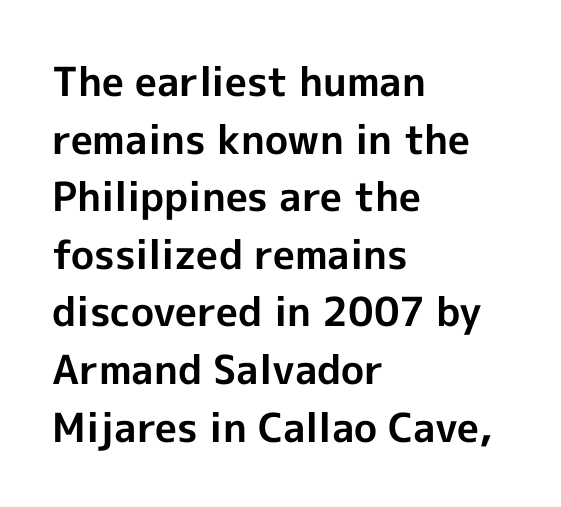
Q: Is the text bold? A: Yes.
Q: Is the text italic (slanted)? A: No, it is upright.
Q: Is the typeface a serif or a sans-serif typeface? A: Sans-serif.
Q: Is the text underlined? A: No.
Q: How is the paragraph aligned? A: Left-aligned.
Q: Is the spacing between letters normal or unusually wide? A: Normal.
Q: Is the spacing between lines tight, normal or loose? A: Normal.
Q: Width (condensed, normal, or wide)? A: Normal.
Q: x-height? A: Medium.
Q: Monospaced? A: No.
